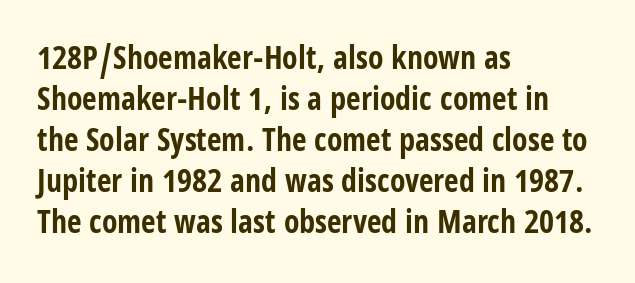
Q: Is the text bold? A: Yes.
Q: Is the text italic (slanted)? A: No, it is upright.
Q: Is the typeface a serif or a sans-serif typeface? A: Sans-serif.
Q: Is the text underlined? A: No.
Q: How is the paragraph aligned? A: Left-aligned.
Q: Is the spacing between letters normal or unusually wide? A: Normal.
Q: Is the spacing between lines tight, normal or loose? A: Normal.
Q: Width (condensed, normal, or wide)? A: Condensed.
Q: Stroke contrast? A: Low.
Q: x-height? A: Large.
Q: Monospaced? A: No.
